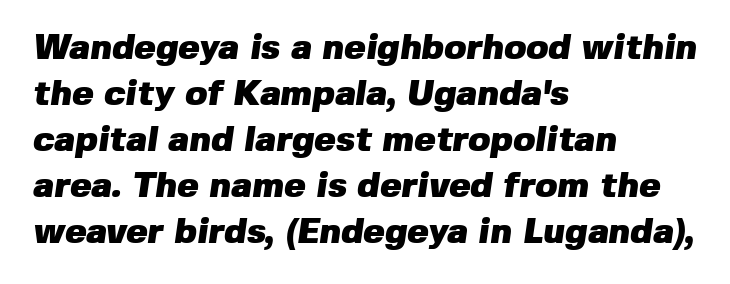
{"serif": "no", "bold": "yes", "weight": "heavy", "width": "normal", "stroke_contrast": "low", "x_height": "medium", "monospaced": "no", "underline": "no", "align": "left", "line_spacing": "normal", "line_spacing_ratio": 1.28, "letter_spacing": "normal", "letter_spacing_em": 0.0, "glyph_px": 36}
